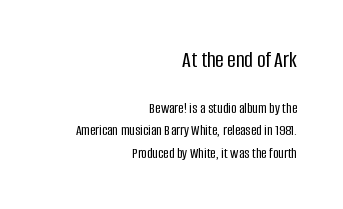
Q: Is the text italic (slanted)? A: No, it is upright.
Q: Is the text underlined? A: No.
Q: How is the paragraph aligned? A: Right-aligned.
Q: Is the spacing between letters normal or unusually wide? A: Normal.
Q: Is the spacing between lines tight, normal or loose? A: Normal.
Q: Which block of text is set in a larger size, the first (top) or the second (bottom)? A: The first (top) one.
